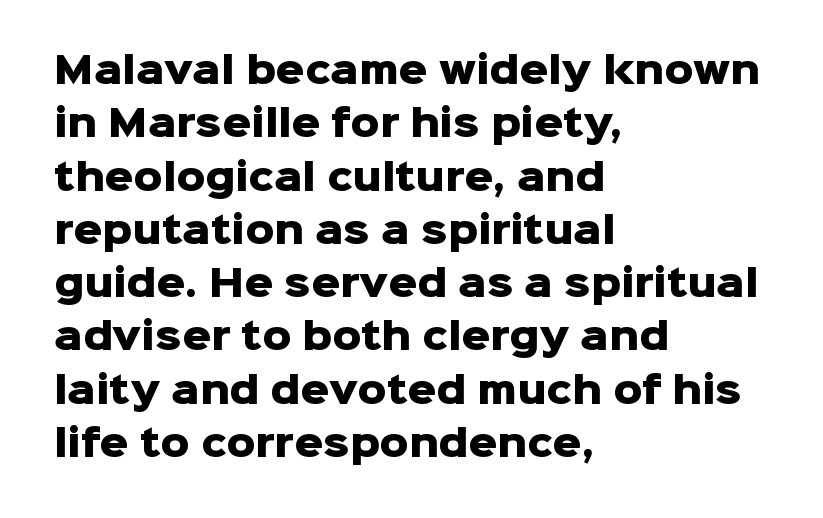
Caption: multi-line text, flush left, ragged right. Each letter keeps its own natural width here, so spacing adapts to shape. Leading: standard. Caption: standard tracking, unaltered. Emphasis by weight is at full strength: bold. Are there feet on the stems? There aren't — it's a sans.
